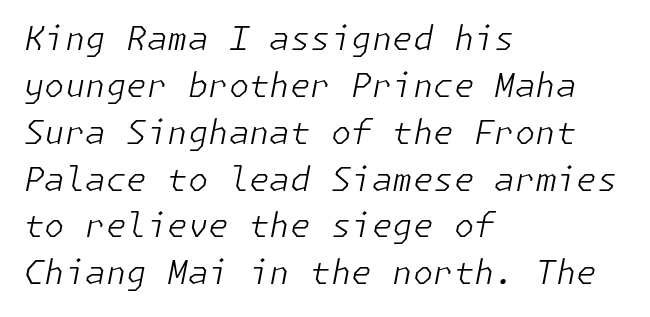
{"italic": "yes", "lean": "right", "slant_degrees": 11, "bold": "no", "weight": "light", "width": "normal", "stroke_contrast": "low", "x_height": "medium", "underline": "no", "align": "left", "line_spacing": "normal", "line_spacing_ratio": 1.42, "letter_spacing": "normal", "letter_spacing_em": 0.0, "glyph_px": 33}
